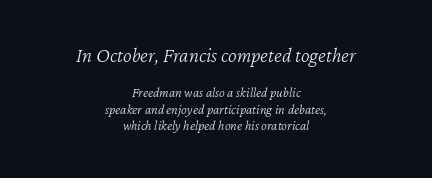
Q: Is the text bold? A: No.
Q: Is the text italic (slanted)? A: Yes, it leans right by about 12 degrees.
Q: Is the text underlined? A: No.
Q: How is the paragraph aligned? A: Centered.
Q: Is the spacing between letters normal or unusually wide? A: Normal.
Q: Which block of text is set in a larger size, the first (top) or the second (bottom)? A: The first (top) one.
